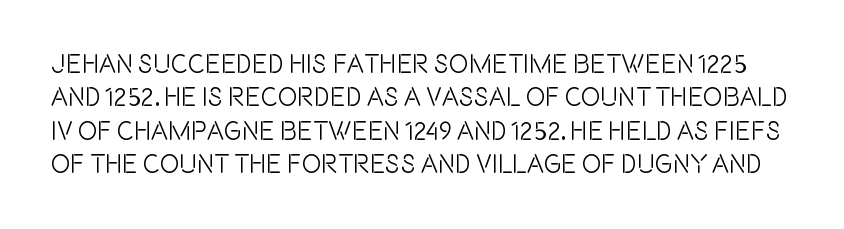
No italicization has been applied; the sample stays upright. A bare baseline throughout the passage. The block of text has a typical density, with ordinary space between rows. The letterforms sit shoulder to shoulder at normal distance.
